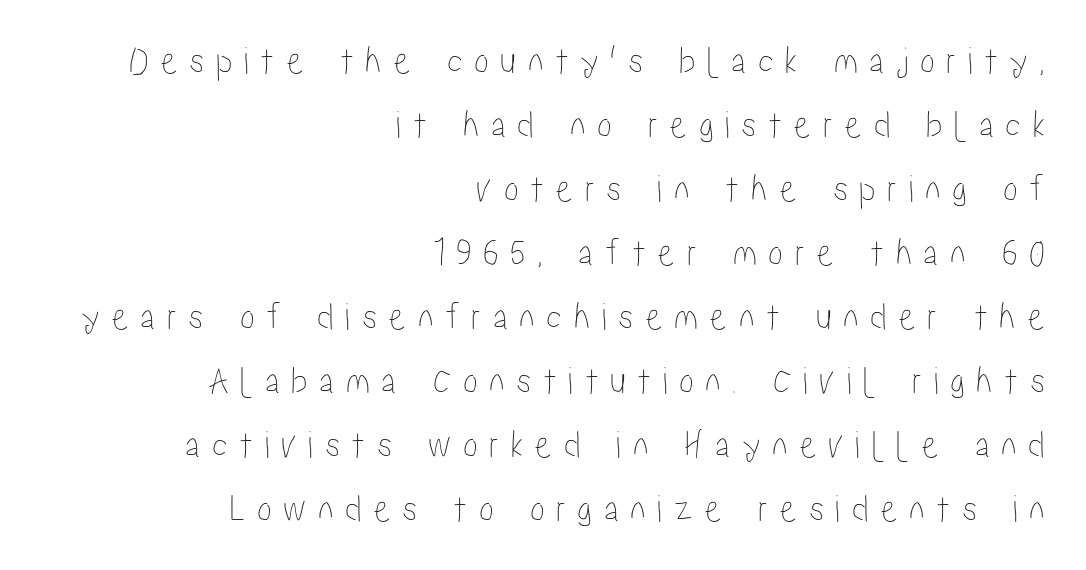
The image shows 40 px condensed type, upright; set right-aligned, normal line spacing (1.6x), unusually wide letter spacing (+0.28 em), not underlined; low stroke contrast and a medium x-height.
